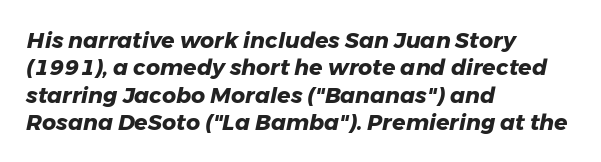
Q: Is the text bold? A: Yes.
Q: Is the text italic (slanted)? A: Yes, it leans right by about 11 degrees.
Q: Is the text underlined? A: No.
Q: How is the paragraph aligned? A: Left-aligned.
Q: Is the spacing between letters normal or unusually wide? A: Normal.
